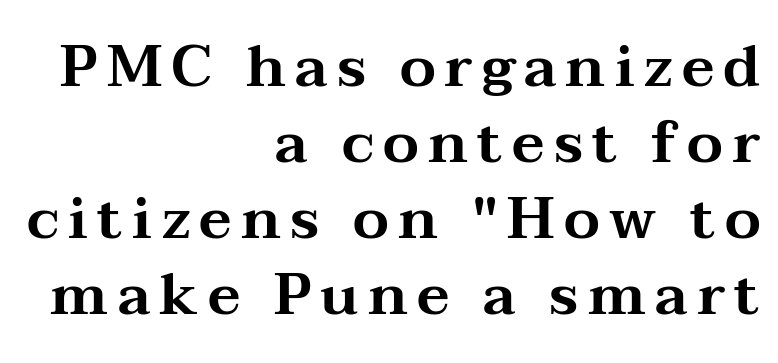
Q: Is the text italic (slanted)? A: No, it is upright.
Q: Is the typeface a serif or a sans-serif typeface? A: Serif.
Q: Is the text underlined? A: No.
Q: How is the paragraph aligned? A: Right-aligned.
Q: Is the spacing between lines tight, normal or loose? A: Normal.
Q: Width (condensed, normal, or wide)? A: Wide.
Q: Stroke contrast? A: Medium.
Q: x-height? A: Medium.
Q: Monospaced? A: No.
